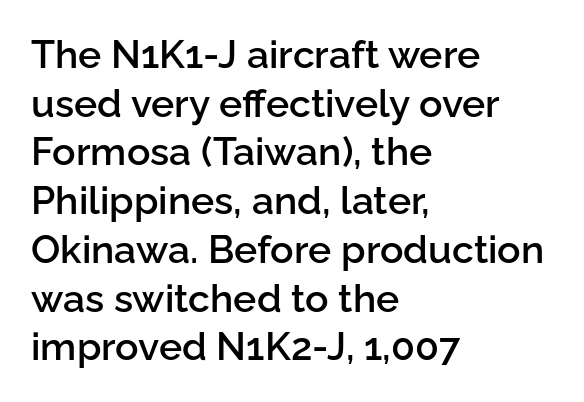
The image shows 39 px semibold sans-serif type, upright; set left-aligned, normal line spacing (1.25x), normal letter spacing, not underlined; low stroke contrast and a medium x-height.
